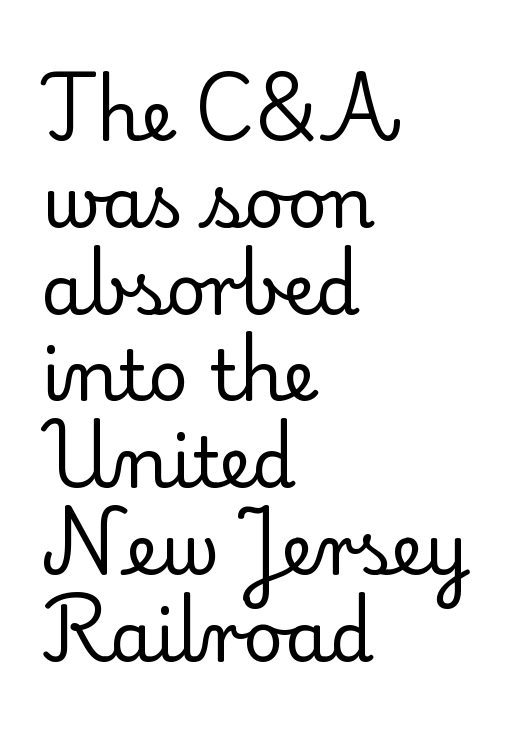
Q: Is the text bold? A: No.
Q: Is the text italic (slanted)? A: No, it is upright.
Q: Is the typeface a serif or a sans-serif typeface? A: Serif.
Q: Is the text underlined? A: No.
Q: How is the paragraph aligned? A: Left-aligned.
Q: Is the spacing between letters normal or unusually wide? A: Normal.
Q: Width (condensed, normal, or wide)? A: Normal.
Q: Stroke contrast? A: Low.
Q: x-height? A: Small.
Q: Monospaced? A: No.
